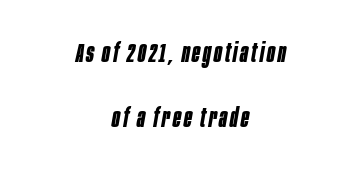
Q: Is the text bold? A: Yes.
Q: Is the text italic (slanted)? A: Yes, it leans right by about 10 degrees.
Q: Is the text underlined? A: No.
Q: How is the paragraph aligned? A: Centered.
Q: Is the spacing between lines tight, normal or loose? A: Loose.
